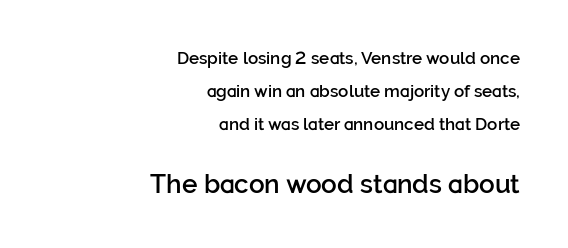
Q: Is the text bold? A: Semi-bold.
Q: Is the text italic (slanted)? A: No, it is upright.
Q: Is the text underlined? A: No.
Q: How is the paragraph aligned? A: Right-aligned.
Q: Is the spacing between letters normal or unusually wide? A: Normal.
Q: Is the spacing between lines tight, normal or loose? A: Loose.
Q: Which block of text is set in a larger size, the first (top) or the second (bottom)? A: The second (bottom) one.
